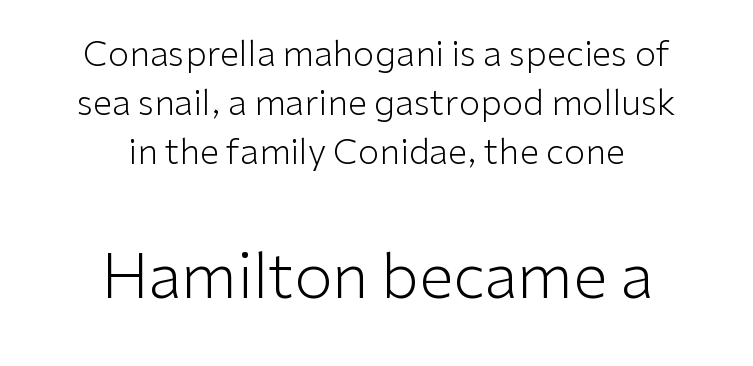
{"serif": "no", "italic": "no", "bold": "no", "weight": "light", "width": "normal", "stroke_contrast": "low", "x_height": "medium", "monospaced": "no", "underline": "no", "align": "center", "line_spacing": "normal", "line_spacing_ratio": 1.4, "letter_spacing": "normal", "letter_spacing_em": 0.0, "larger_block": "second", "size_ratio": 1.77, "glyph_px": 62}
